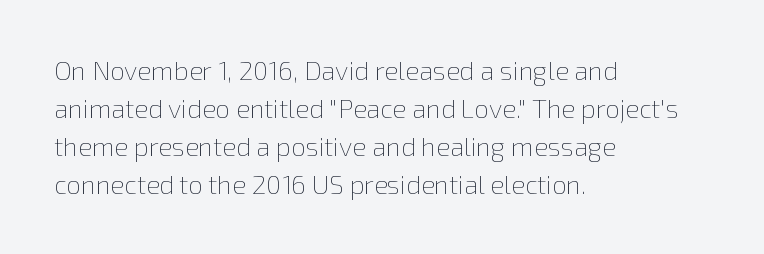
Q: Is the text bold? A: No.
Q: Is the text italic (slanted)? A: No, it is upright.
Q: Is the text underlined? A: No.
Q: How is the paragraph aligned? A: Left-aligned.
Q: Is the spacing between letters normal or unusually wide? A: Normal.
Q: Is the spacing between lines tight, normal or loose? A: Normal.
